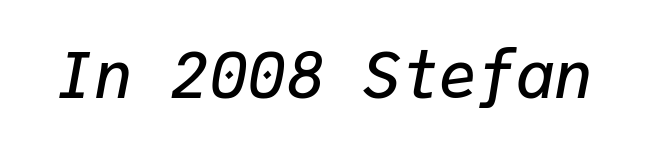
Q: Is the text bold? A: Semi-bold.
Q: Is the text italic (slanted)? A: Yes, it leans right by about 9 degrees.
Q: Is the text underlined? A: No.
Q: Is the spacing between letters normal or unusually wide? A: Normal.
Q: Width (condensed, normal, or wide)? A: Normal.
Q: Stroke contrast? A: Low.
Q: x-height? A: Medium.
Q: Monospaced? A: Yes.
